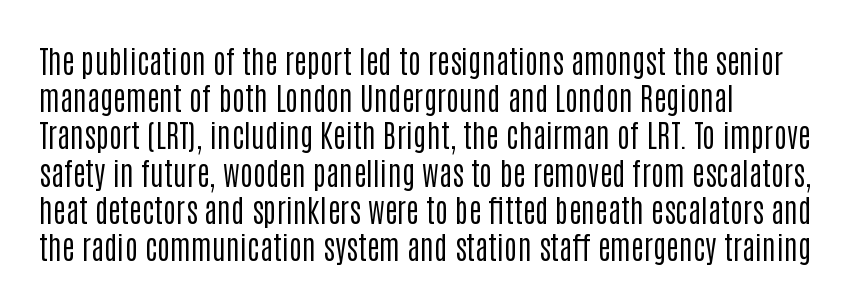
The image shows 31 px regular-weight, condensed sans-serif type, upright; set left-aligned, line spacing 1.2x, normal letter spacing, not underlined; low stroke contrast and a large x-height.
